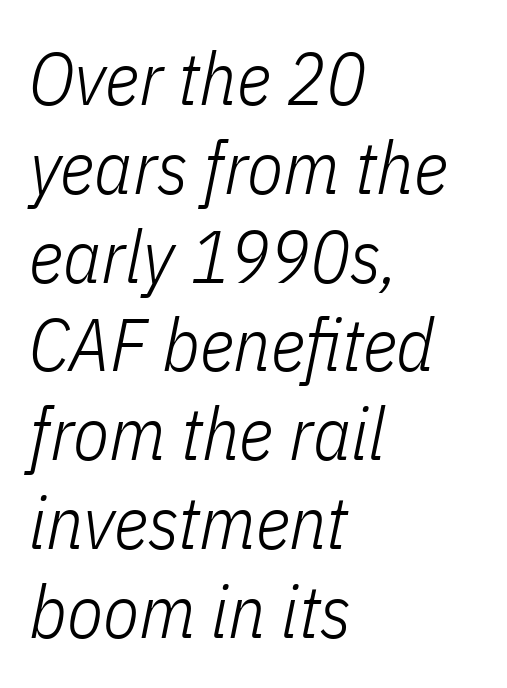
Q: Is the text bold? A: No.
Q: Is the text italic (slanted)? A: Yes, it leans right by about 11 degrees.
Q: Is the text underlined? A: No.
Q: How is the paragraph aligned? A: Left-aligned.
Q: Is the spacing between letters normal or unusually wide? A: Normal.
Q: Width (condensed, normal, or wide)? A: Condensed.
Q: Stroke contrast? A: Low.
Q: x-height? A: Medium.
Q: Monospaced? A: No.
